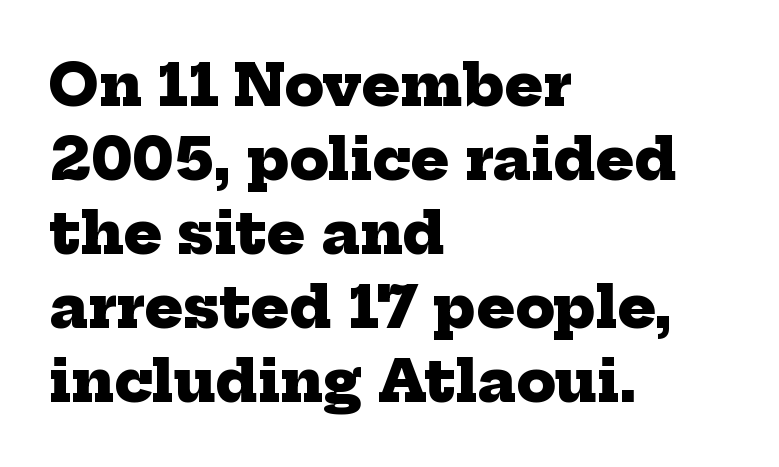
Words appear dense and cohesive because spacing is normal. Which margin do the lines hug? The left one — the right edge is uneven. The typeface chosen for these lines features serifs. The face used here is proportionally spaced, like ordinary book or web type. Does the weight exceed regular? Yes, all the way to bold.
